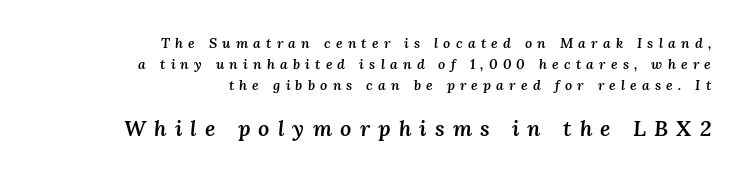
Q: Is the text bold? A: Semi-bold.
Q: Is the text italic (slanted)? A: Yes, it leans right by about 3 degrees.
Q: Is the text underlined? A: No.
Q: How is the paragraph aligned? A: Right-aligned.
Q: Is the spacing between letters normal or unusually wide? A: Unusually wide.
Q: Is the spacing between lines tight, normal or loose? A: Normal.
Q: Which block of text is set in a larger size, the first (top) or the second (bottom)? A: The second (bottom) one.
